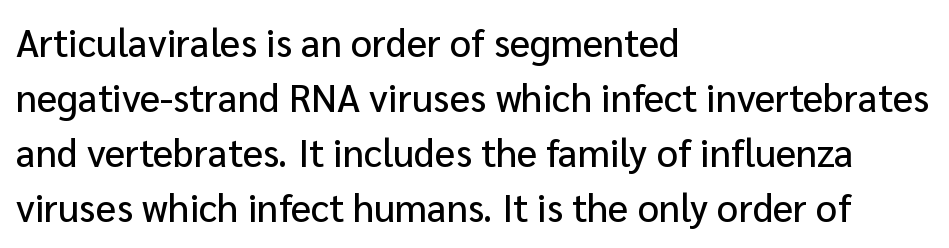
Compared with a centered layout, this one pins lines to the left instead. The lines sit at an ordinary, default distance from one another. In terms of posture, this sample is upright. Descenders hang freely into open space. The text was rendered using a sans face with plain stroke endings. This sample has the flowing, uneven cadence of proportional lettering.
